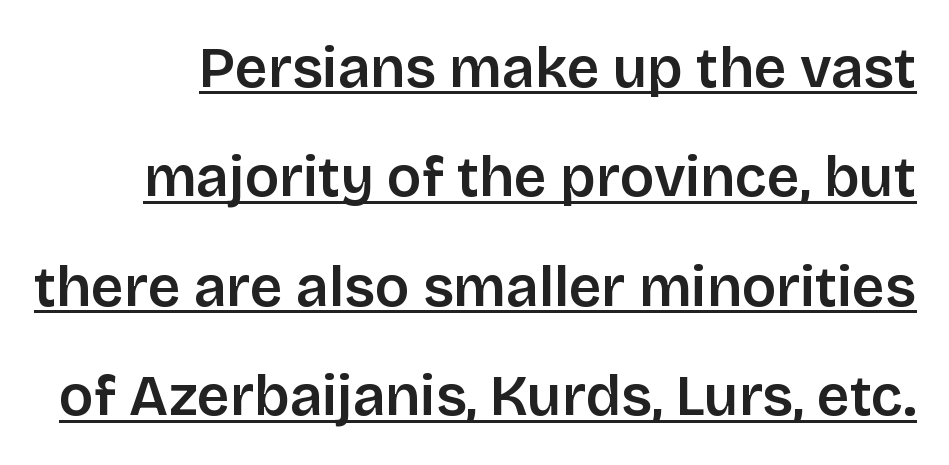
The image shows 57 px sans-serif type, upright; set loose line spacing (1.92x), normal letter spacing, underlined; low stroke contrast and a large x-height.
